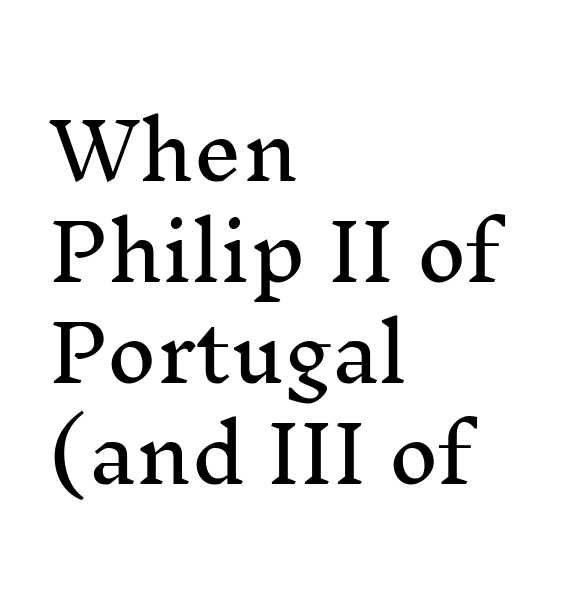
The image shows 77 px serif type, upright; set left-aligned, normal line spacing (1.31x), normal letter spacing, not underlined; medium stroke contrast and a medium x-height.
